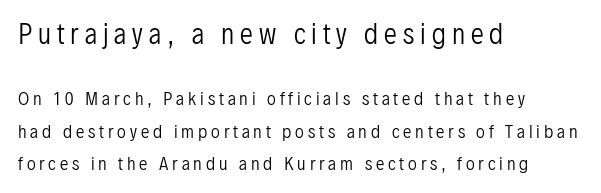
The image shows 26 px text type, upright; set left-aligned, loose line spacing (1.91x), unusually wide letter spacing (+0.23 em), not underlined; the first (top) block is 1.53x larger.
